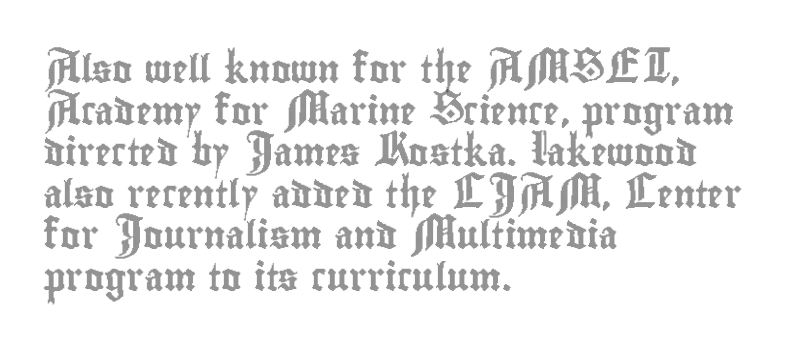
Q: Is the text italic (slanted)? A: No, it is upright.
Q: Is the text underlined? A: No.
Q: How is the paragraph aligned? A: Left-aligned.
Q: Is the spacing between letters normal or unusually wide? A: Normal.
Q: Is the spacing between lines tight, normal or loose? A: Normal.
